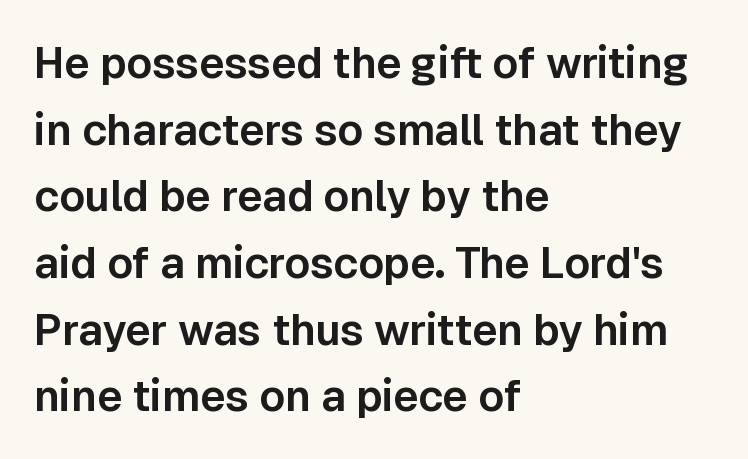
Q: Is the text italic (slanted)? A: No, it is upright.
Q: Is the typeface a serif or a sans-serif typeface? A: Sans-serif.
Q: Is the text underlined? A: No.
Q: How is the paragraph aligned? A: Left-aligned.
Q: Is the spacing between letters normal or unusually wide? A: Normal.
Q: Is the spacing between lines tight, normal or loose? A: Normal.
Q: Width (condensed, normal, or wide)? A: Normal.
Q: Stroke contrast? A: Low.
Q: x-height? A: Medium.
Q: Monospaced? A: No.
